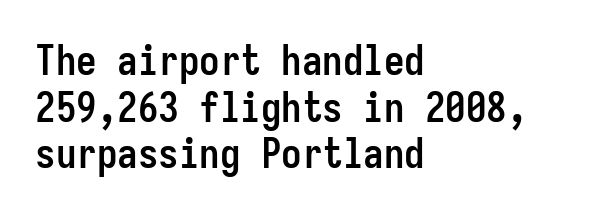
{"serif": "no", "italic": "no", "bold": "yes", "weight": "semibold", "width": "condensed", "stroke_contrast": "low", "x_height": "medium", "monospaced": "yes", "underline": "no", "align": "left", "line_spacing": "tight", "line_spacing_ratio": 1.14, "letter_spacing": "normal", "letter_spacing_em": 0.0, "glyph_px": 41}
